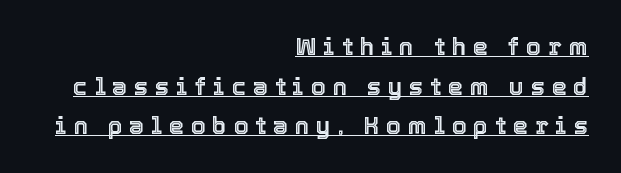
The image shows 24 px text type, upright; set right-aligned, normal line spacing (1.65x), unusually wide letter spacing (+0.28 em), underlined.
